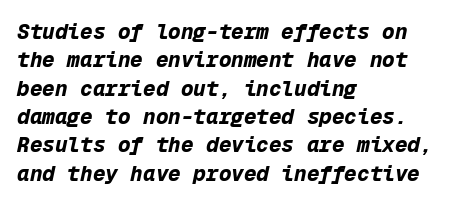
{"italic": "yes", "lean": "right", "slant_degrees": 12, "bold": "yes", "underline": "no", "align": "left", "line_spacing": "normal", "line_spacing_ratio": 1.35, "letter_spacing": "normal", "letter_spacing_em": 0.0, "glyph_px": 21}
